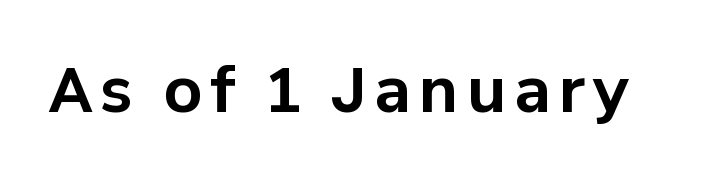
{"serif": "no", "italic": "no", "bold": "yes", "weight": "bold", "width": "normal", "stroke_contrast": "low", "x_height": "medium", "monospaced": "no", "underline": "no", "glyph_px": 61}
